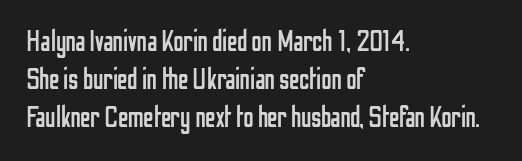
The image shows 29 px regular-weight, condensed sans-serif type, upright; set left-aligned, normal line spacing (1.31x), normal letter spacing, not underlined; low stroke contrast and a medium x-height.
